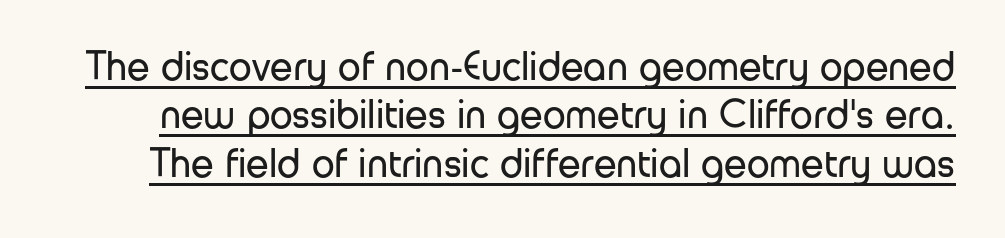
The image shows 41 px regular-weight sans-serif type, upright; set line spacing 1.18x, normal letter spacing, underlined; low stroke contrast and a medium x-height.
